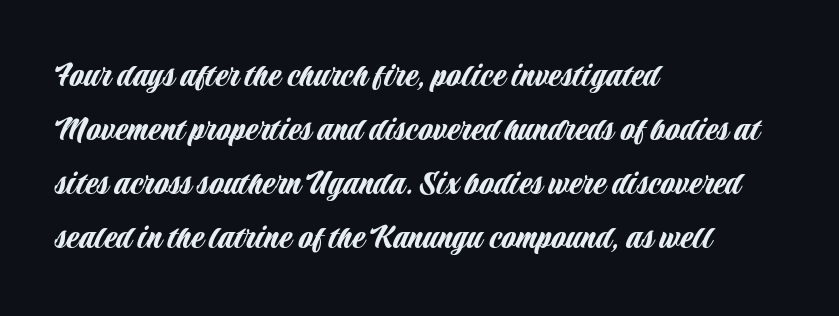
Q: Is the text italic (slanted)? A: Yes.
Q: Is the typeface a serif or a sans-serif typeface? A: Sans-serif.
Q: Is the text underlined? A: No.
Q: How is the paragraph aligned? A: Left-aligned.
Q: Is the spacing between letters normal or unusually wide? A: Normal.
Q: Is the spacing between lines tight, normal or loose? A: Normal.
Q: Width (condensed, normal, or wide)? A: Condensed.
Q: Stroke contrast? A: Low.
Q: x-height? A: Large.
Q: Monospaced? A: No.
